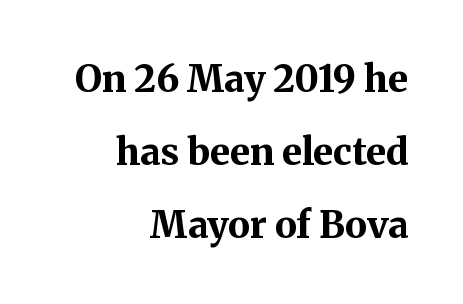
{"serif": "yes", "italic": "no", "bold": "yes", "weight": "bold", "width": "normal", "stroke_contrast": "medium", "x_height": "medium", "monospaced": "no", "underline": "no", "align": "right", "line_spacing": "loose", "line_spacing_ratio": 1.97, "letter_spacing": "normal", "letter_spacing_em": 0.0, "glyph_px": 37}
